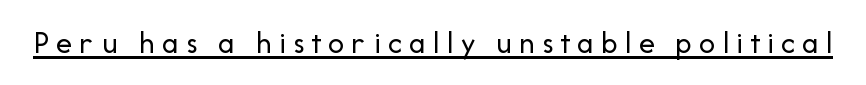
The image shows 32 px regular-weight sans-serif type, upright; set unusually wide letter spacing (+0.22 em), underlined; low stroke contrast and a medium x-height.
